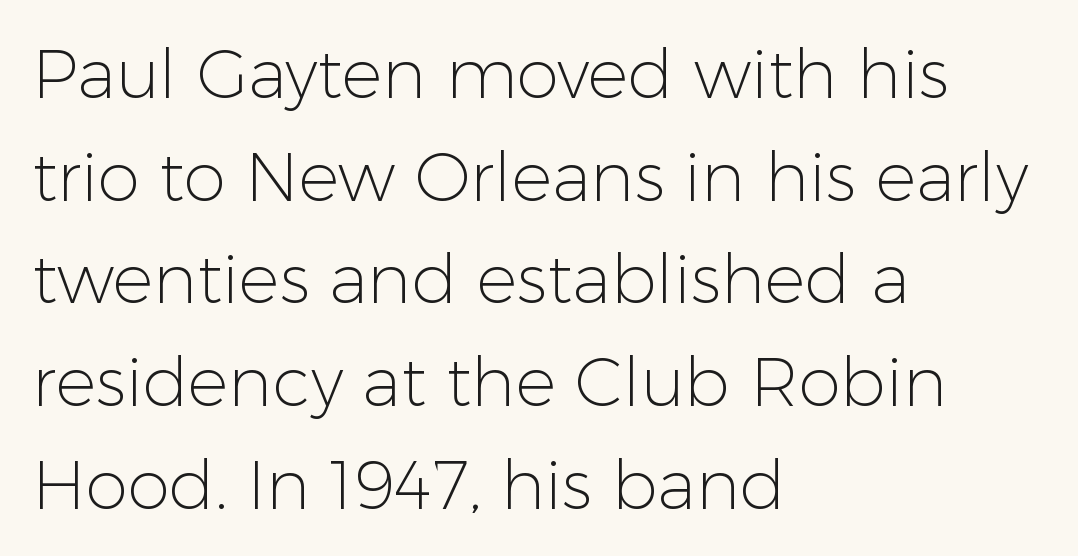
Q: Is the text bold? A: No.
Q: Is the text italic (slanted)? A: No, it is upright.
Q: Is the typeface a serif or a sans-serif typeface? A: Sans-serif.
Q: Is the text underlined? A: No.
Q: How is the paragraph aligned? A: Left-aligned.
Q: Is the spacing between letters normal or unusually wide? A: Normal.
Q: Is the spacing between lines tight, normal or loose? A: Normal.
Q: Width (condensed, normal, or wide)? A: Normal.
Q: Stroke contrast? A: Low.
Q: x-height? A: Medium.
Q: Monospaced? A: No.
